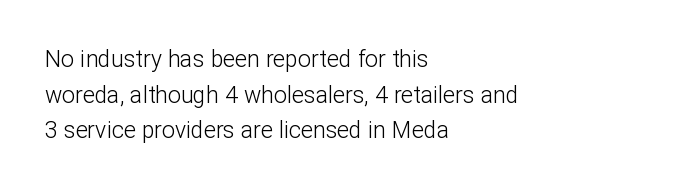
The image shows 23 px text type, upright; set left-aligned, normal line spacing (1.55x), normal letter spacing, not underlined.
